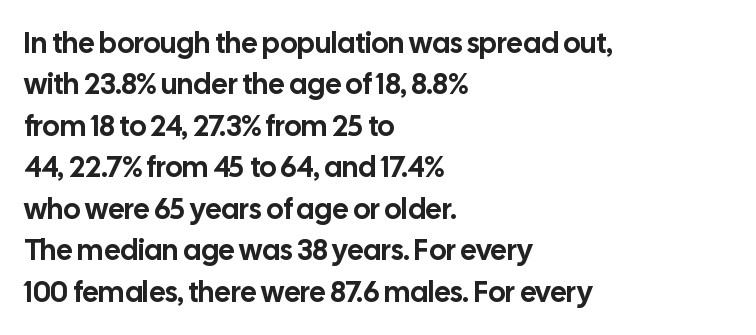
Q: Is the text italic (slanted)? A: No, it is upright.
Q: Is the typeface a serif or a sans-serif typeface? A: Sans-serif.
Q: Is the text underlined? A: No.
Q: How is the paragraph aligned? A: Left-aligned.
Q: Is the spacing between letters normal or unusually wide? A: Normal.
Q: Is the spacing between lines tight, normal or loose? A: Normal.
Q: Width (condensed, normal, or wide)? A: Normal.
Q: Stroke contrast? A: Low.
Q: x-height? A: Medium.
Q: Monospaced? A: No.
